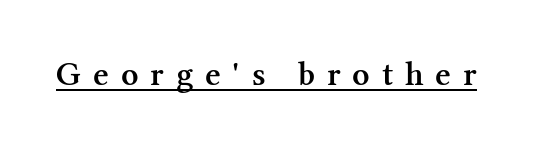
{"serif": "yes", "italic": "no", "bold": "semi", "weight": "semibold", "width": "normal", "stroke_contrast": "medium", "x_height": "medium", "monospaced": "no", "underline": "yes", "letter_spacing": "wide", "letter_spacing_em": 0.35, "glyph_px": 34}
